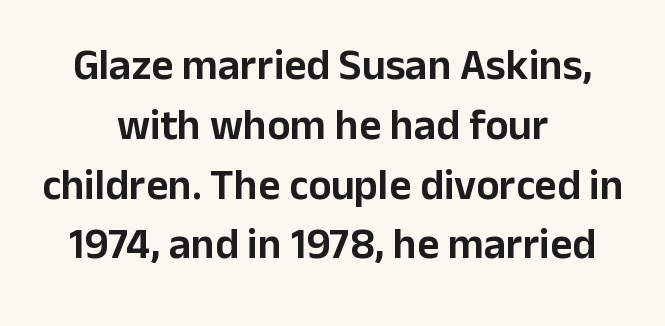
The image shows 43 px sans-serif type, upright; set centered, normal line spacing (1.39x), normal letter spacing, not underlined; low stroke contrast and a medium x-height.
